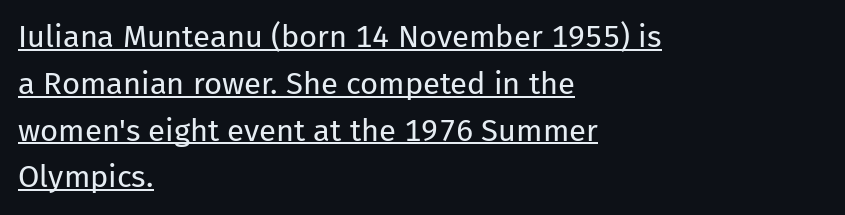
{"serif": "no", "italic": "no", "bold": "no", "weight": "regular", "width": "normal", "stroke_contrast": "low", "x_height": "medium", "monospaced": "no", "underline": "yes", "align": "left", "line_spacing": "normal", "line_spacing_ratio": 1.51, "letter_spacing": "normal", "letter_spacing_em": 0.0, "glyph_px": 31}
